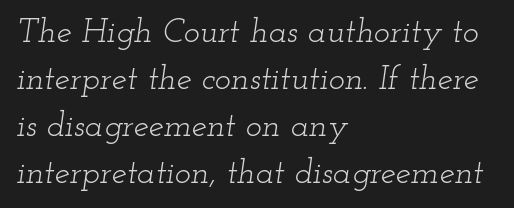
Q: Is the text bold? A: No.
Q: Is the text italic (slanted)? A: Yes, it leans right by about 12 degrees.
Q: Is the typeface a serif or a sans-serif typeface? A: Serif.
Q: Is the text underlined? A: No.
Q: How is the paragraph aligned? A: Left-aligned.
Q: Is the spacing between letters normal or unusually wide? A: Normal.
Q: Is the spacing between lines tight, normal or loose? A: Normal.
Q: Width (condensed, normal, or wide)? A: Wide.
Q: Stroke contrast? A: Low.
Q: x-height? A: Small.
Q: Monospaced? A: No.
